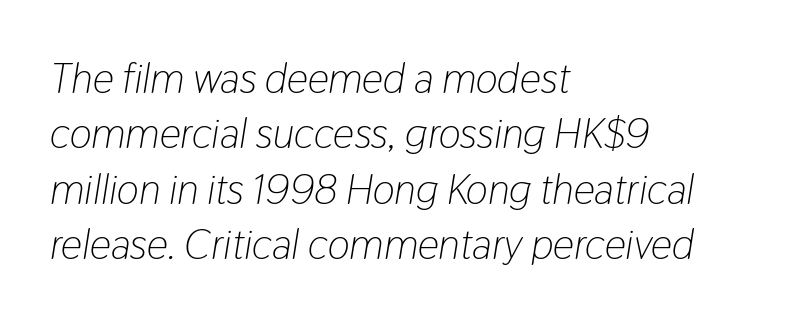
The image shows 42 px light, condensed type, italic (leaning right); set left-aligned, normal line spacing (1.32x), normal letter spacing, not underlined; low stroke contrast and a medium x-height.
